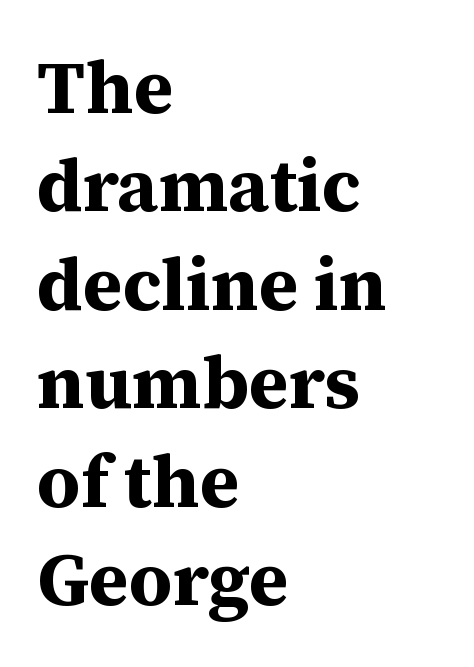
{"serif": "yes", "italic": "no", "bold": "yes", "weight": "bold", "width": "normal", "stroke_contrast": "medium", "x_height": "medium", "monospaced": "no", "underline": "no", "align": "left", "line_spacing": "normal", "line_spacing_ratio": 1.33, "letter_spacing": "normal", "letter_spacing_em": 0.0, "glyph_px": 74}
